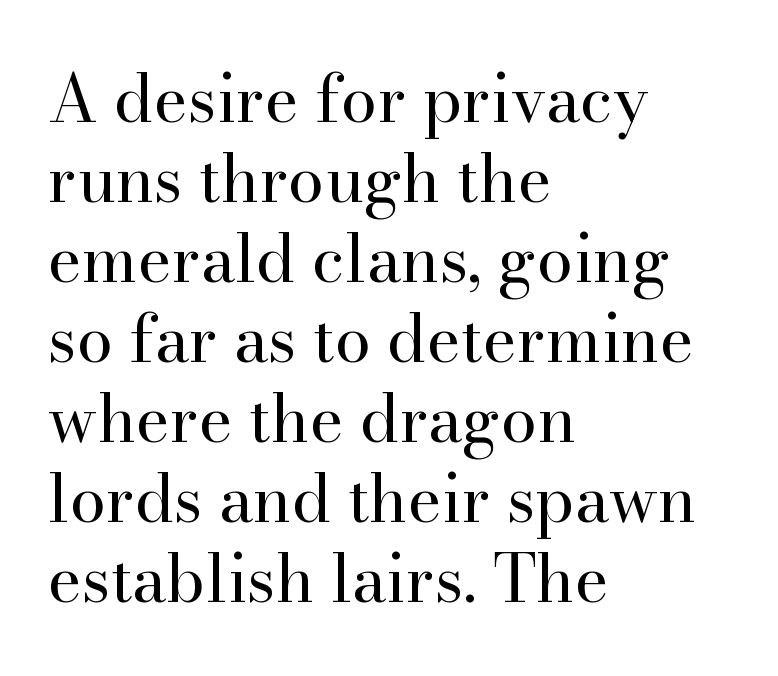
The image shows 65 px regular-weight serif type, upright; set left-aligned, line spacing 1.23x, normal letter spacing, not underlined; high stroke contrast and a small x-height.
